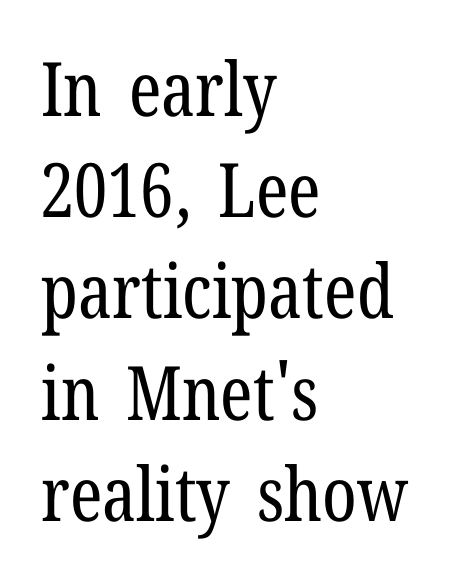
Line beginnings align vertically; line endings do not. The font sits on the lighter half of the weight spectrum, regular included. This sample has the flowing, uneven cadence of proportional lettering. The glyphs in this specimen are seriffed. Every stem runs plumb, perpendicular to the baseline.
